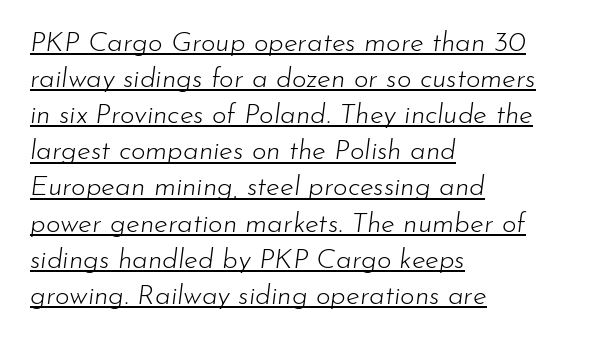
The image shows 28 px light type, italic (leaning right); set left-aligned, normal line spacing (1.29x), normal letter spacing, underlined; low stroke contrast and a small x-height.
